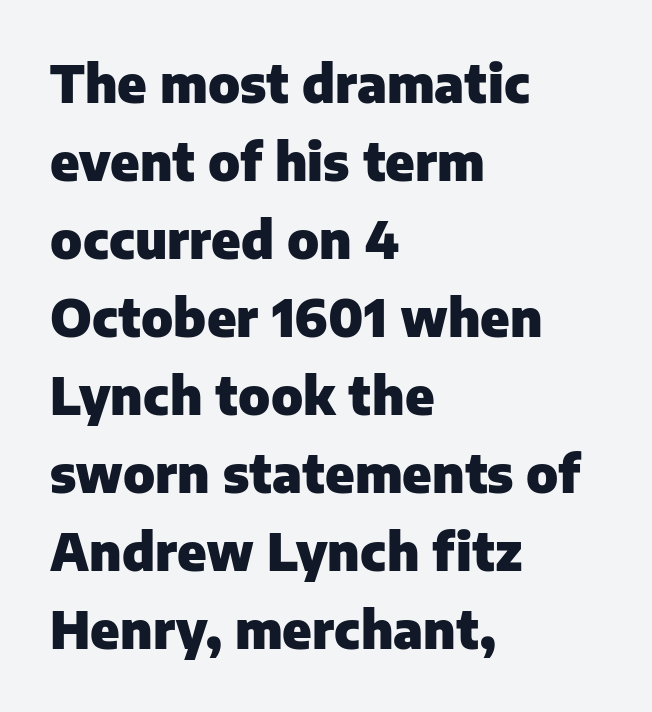
Posture: upright roman. Caption: bold face, heavy strokes. The letters advance in unequal steps, a hallmark of proportional type. Interline gaps are of average width in this sample. Descender tails drop into unmarked territory.
